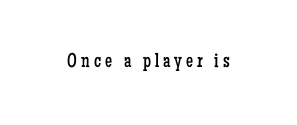
{"italic": "no", "bold": "no", "underline": "no", "letter_spacing": "wide", "letter_spacing_em": 0.2, "glyph_px": 20}
